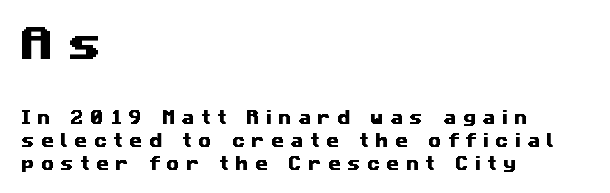
The image shows 37 px wide sans-serif type; set left-aligned, normal line spacing (1.55x), unusually wide letter spacing (+0.43 em), not underlined; the first (top) block is 2.47x larger; medium stroke contrast and a medium x-height.
